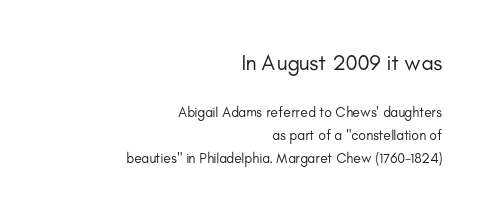
The image shows 22 px text type, upright; set right-aligned, normal line spacing (1.64x), normal letter spacing, not underlined; the first (top) block is 1.57x larger.
